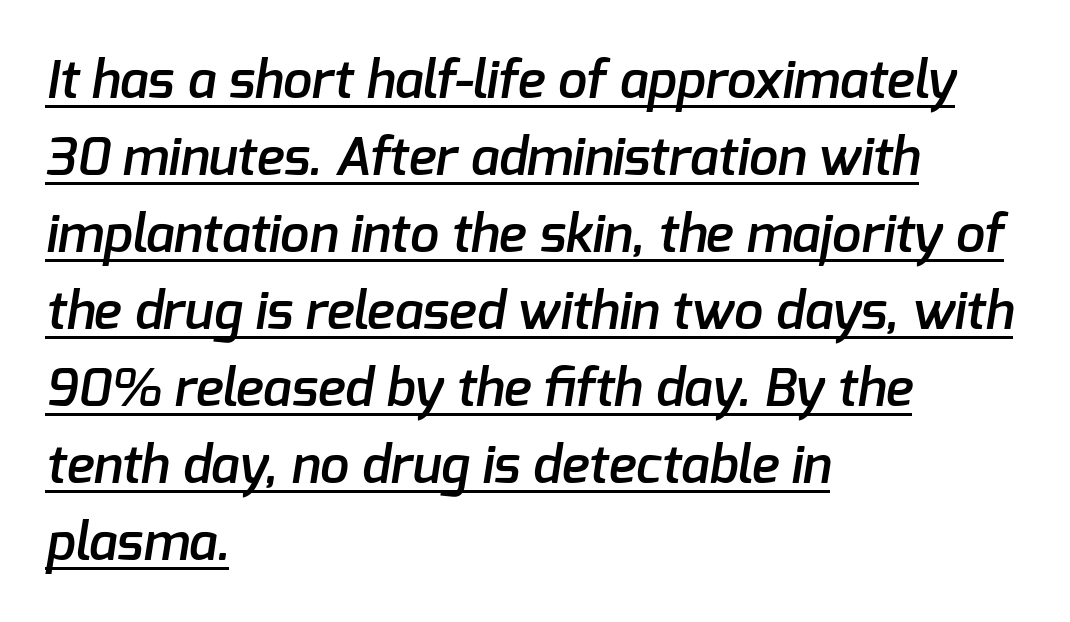
Q: Is the text bold? A: Semi-bold.
Q: Is the typeface a serif or a sans-serif typeface? A: Sans-serif.
Q: Is the text underlined? A: Yes.
Q: How is the paragraph aligned? A: Left-aligned.
Q: Is the spacing between letters normal or unusually wide? A: Normal.
Q: Is the spacing between lines tight, normal or loose? A: Normal.
Q: Width (condensed, normal, or wide)? A: Normal.
Q: Stroke contrast? A: Low.
Q: x-height? A: Medium.
Q: Monospaced? A: No.
